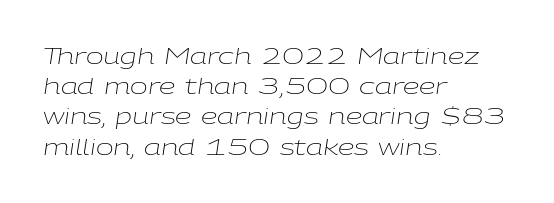
The image shows 21 px text type, italic (leaning right); set left-aligned, normal line spacing (1.44x), normal letter spacing, not underlined.
